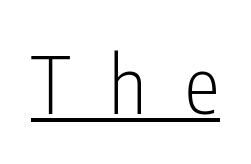
{"serif": "no", "italic": "no", "bold": "no", "weight": "light", "width": "condensed", "stroke_contrast": "low", "x_height": "medium", "monospaced": "no", "underline": "yes", "letter_spacing": "wide", "letter_spacing_em": 0.49, "glyph_px": 79}
